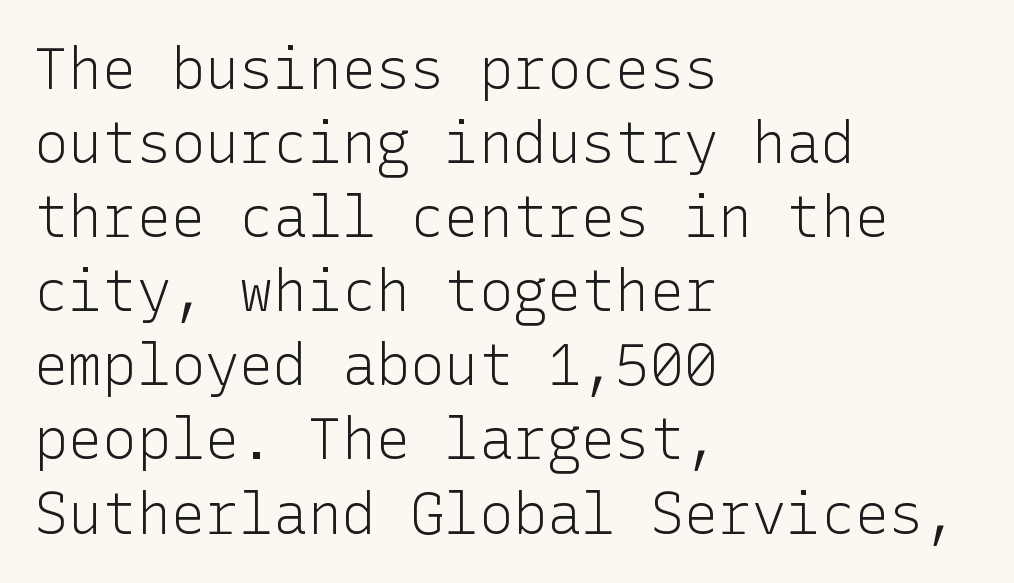
{"serif": "no", "italic": "no", "bold": "no", "weight": "light", "width": "normal", "stroke_contrast": "low", "x_height": "medium", "underline": "no", "align": "left", "line_spacing": "normal", "line_spacing_ratio": 1.3, "letter_spacing": "normal", "letter_spacing_em": 0.0, "glyph_px": 57}
